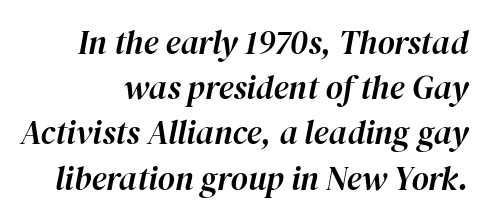
The image shows 33 px text type, italic (leaning right); set right-aligned, normal line spacing (1.37x), normal letter spacing, not underlined; high stroke contrast and a medium x-height.
